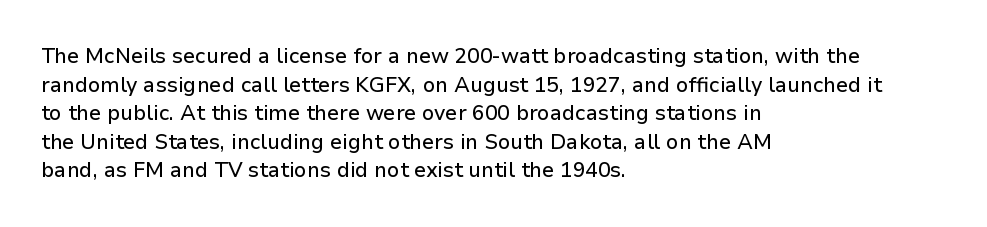
The image shows 21 px text type, upright; set left-aligned, normal line spacing (1.36x), normal letter spacing, not underlined.
